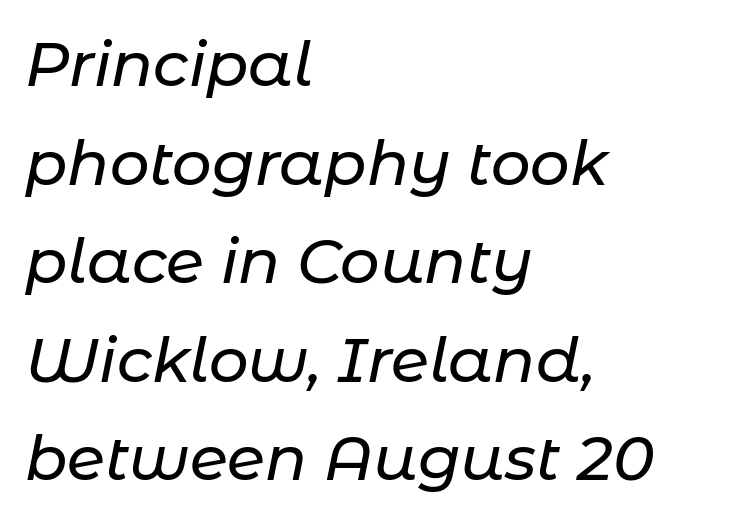
The words here are not underlined. Looks like regular typesetting: each glyph gets only the width it needs. No extra tracking has been applied to these lines. The rendering applies a slant to the glyphs. Successive baselines arrive at the customary interval.
